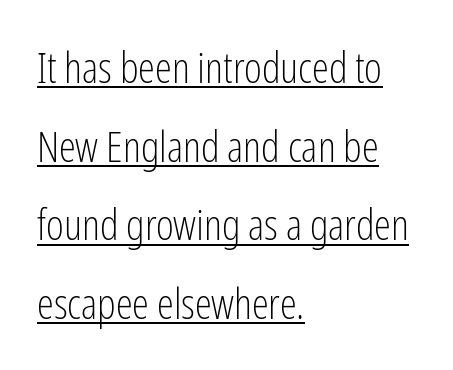
{"serif": "no", "italic": "no", "bold": "no", "weight": "light", "width": "condensed", "stroke_contrast": "low", "x_height": "medium", "monospaced": "no", "underline": "yes", "align": "left", "line_spacing_ratio": 1.83, "letter_spacing": "normal", "letter_spacing_em": 0.0, "glyph_px": 43}
